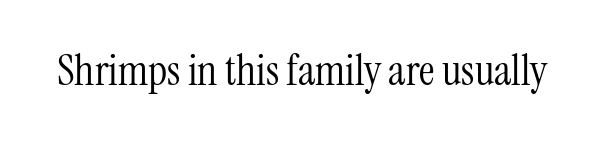
{"serif": "yes", "italic": "no", "bold": "no", "weight": "light", "width": "condensed", "stroke_contrast": "medium", "x_height": "medium", "monospaced": "no", "underline": "no", "letter_spacing": "normal", "letter_spacing_em": 0.0, "glyph_px": 43}
